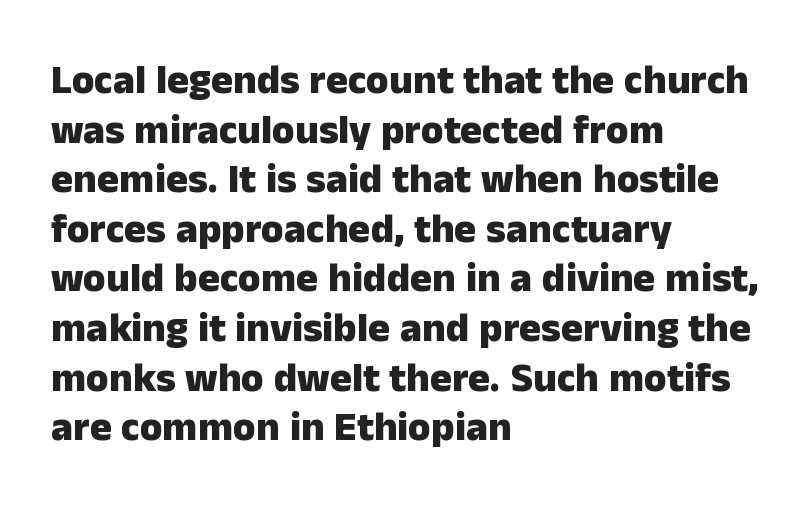
The image shows 41 px heavy sans-serif type, upright; set left-aligned, line spacing 1.21x, normal letter spacing, not underlined; low stroke contrast and a medium x-height.
